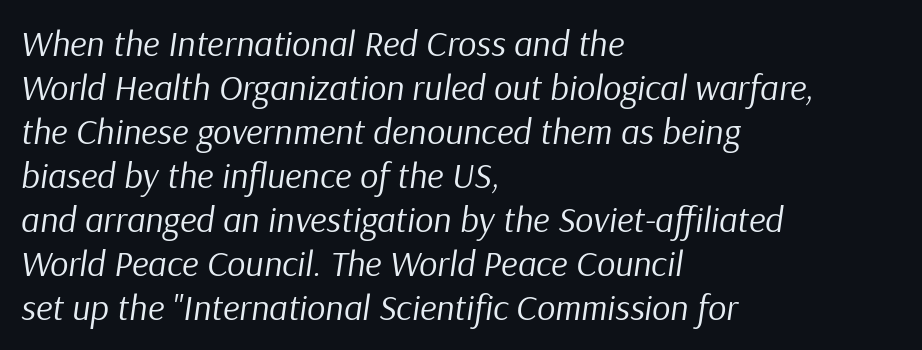
Q: Is the text bold? A: No.
Q: Is the text italic (slanted)? A: Yes, it leans right by about 9 degrees.
Q: Is the text underlined? A: No.
Q: How is the paragraph aligned? A: Left-aligned.
Q: Is the spacing between letters normal or unusually wide? A: Normal.
Q: Width (condensed, normal, or wide)? A: Normal.
Q: Stroke contrast? A: Low.
Q: x-height? A: Medium.
Q: Monospaced? A: No.
